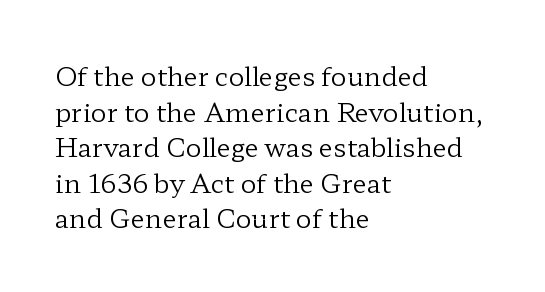
{"italic": "no", "bold": "no", "underline": "no", "align": "left", "line_spacing": "normal", "line_spacing_ratio": 1.37, "letter_spacing": "normal", "letter_spacing_em": 0.0, "glyph_px": 26}
